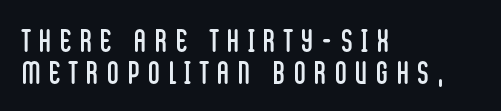
Q: Is the text bold? A: No.
Q: Is the text italic (slanted)? A: No, it is upright.
Q: Is the typeface a serif or a sans-serif typeface? A: Sans-serif.
Q: Is the text underlined? A: No.
Q: How is the paragraph aligned? A: Left-aligned.
Q: Is the spacing between letters normal or unusually wide? A: Unusually wide.
Q: Is the spacing between lines tight, normal or loose? A: Tight.
Q: Width (condensed, normal, or wide)? A: Condensed.
Q: Stroke contrast? A: Low.
Q: x-height? A: Large.
Q: Monospaced? A: No.
